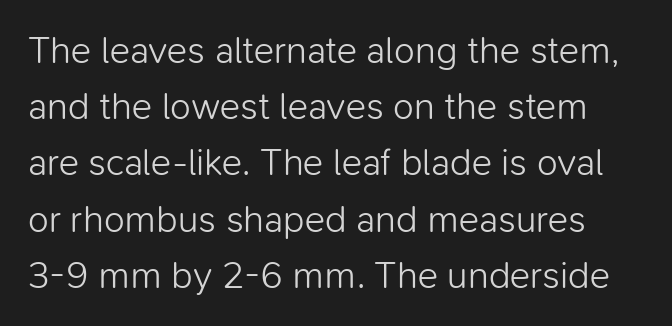
{"serif": "no", "italic": "no", "bold": "no", "weight": "light", "width": "normal", "stroke_contrast": "low", "x_height": "medium", "monospaced": "no", "underline": "no", "line_spacing": "normal", "line_spacing_ratio": 1.48, "letter_spacing": "normal", "letter_spacing_em": 0.0, "glyph_px": 38}
